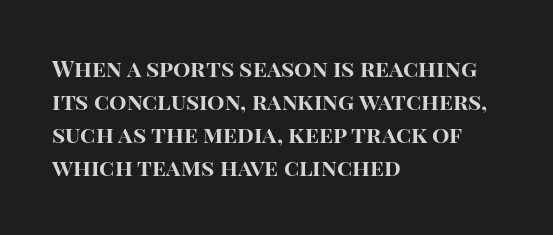
The image shows 23 px bold type, upright; set left-aligned, normal line spacing (1.44x), normal letter spacing, not underlined.
